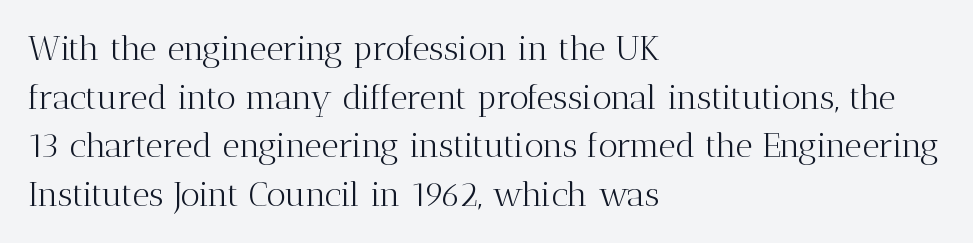
Q: Is the text bold? A: No.
Q: Is the text italic (slanted)? A: No, it is upright.
Q: Is the typeface a serif or a sans-serif typeface? A: Serif.
Q: Is the text underlined? A: No.
Q: How is the paragraph aligned? A: Left-aligned.
Q: Is the spacing between letters normal or unusually wide? A: Normal.
Q: Is the spacing between lines tight, normal or loose? A: Normal.
Q: Width (condensed, normal, or wide)? A: Normal.
Q: Stroke contrast? A: Medium.
Q: x-height? A: Medium.
Q: Monospaced? A: No.
